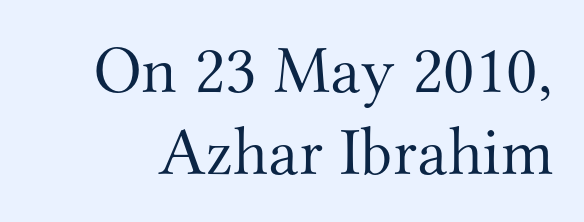
Q: Is the text bold? A: No.
Q: Is the text italic (slanted)? A: No, it is upright.
Q: Is the typeface a serif or a sans-serif typeface? A: Serif.
Q: Is the text underlined? A: No.
Q: Is the spacing between letters normal or unusually wide? A: Normal.
Q: Width (condensed, normal, or wide)? A: Normal.
Q: Stroke contrast? A: Medium.
Q: x-height? A: Small.
Q: Monospaced? A: No.
